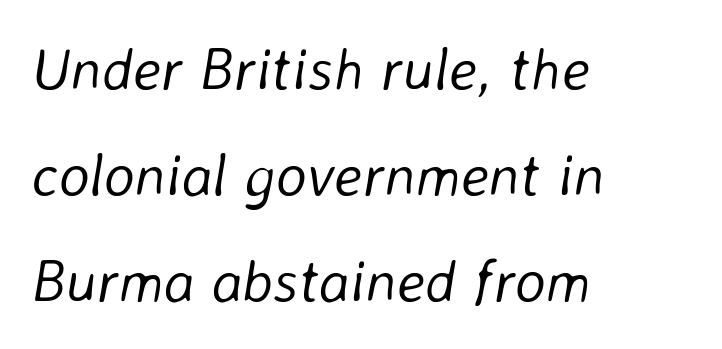
The image shows 59 px light type, italic (leaning right); set left-aligned, line spacing 1.8x, normal letter spacing, not underlined; low stroke contrast and a medium x-height.
